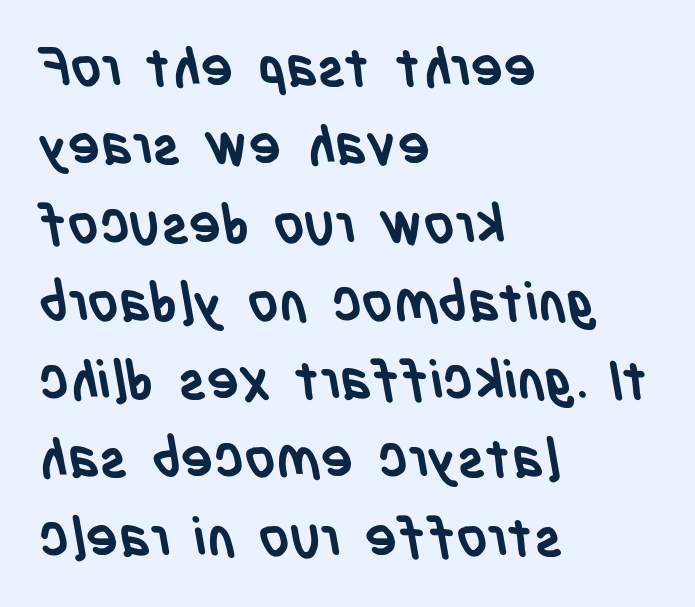
The strip under each line holds only bare page. The typesetting leans heavy: a genuine bold. You could call the tracking neutral — neither tight nor loose. Does the leading feel generous? No, just average. Spacing verdict: proportional, widths tailored to each character. The face used here is a sans, in the tradition of grotesques and geometrics.
